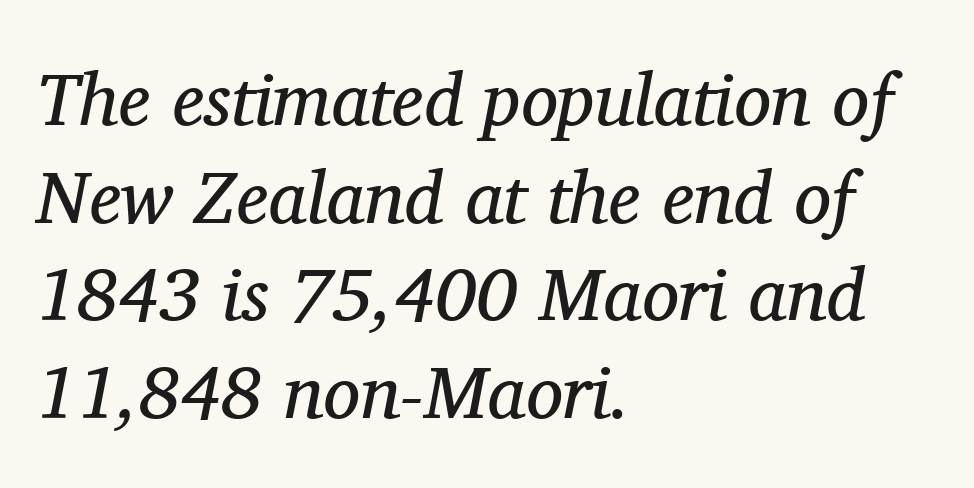
Q: Is the text bold? A: No.
Q: Is the text italic (slanted)? A: Yes, it leans right by about 11 degrees.
Q: Is the typeface a serif or a sans-serif typeface? A: Serif.
Q: Is the text underlined? A: No.
Q: How is the paragraph aligned? A: Left-aligned.
Q: Is the spacing between letters normal or unusually wide? A: Normal.
Q: Is the spacing between lines tight, normal or loose? A: Normal.
Q: Width (condensed, normal, or wide)? A: Normal.
Q: Stroke contrast? A: Medium.
Q: x-height? A: Medium.
Q: Monospaced? A: No.
